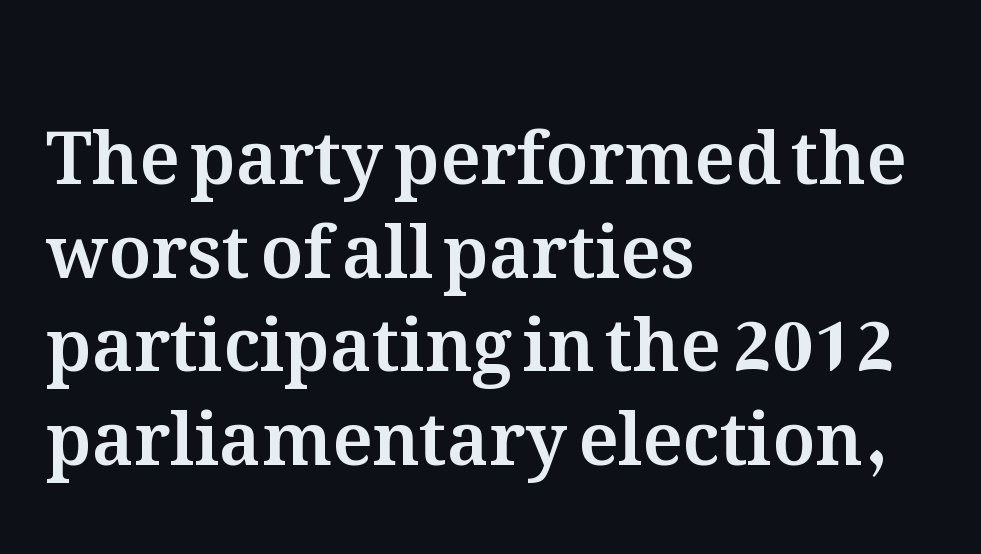
The image shows 72 px text type, upright; set left-aligned, normal line spacing (1.3x), normal letter spacing, not underlined; medium stroke contrast and a medium x-height.
